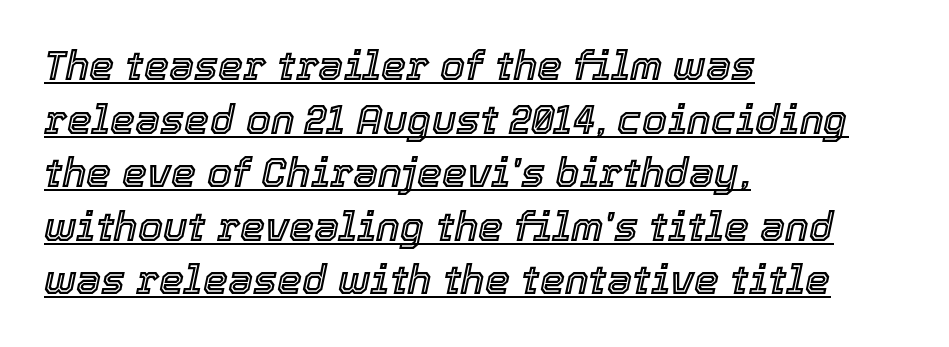
The image shows 40 px text type, italic (leaning right); set left-aligned, normal line spacing (1.34x), normal letter spacing, underlined; a medium x-height.
